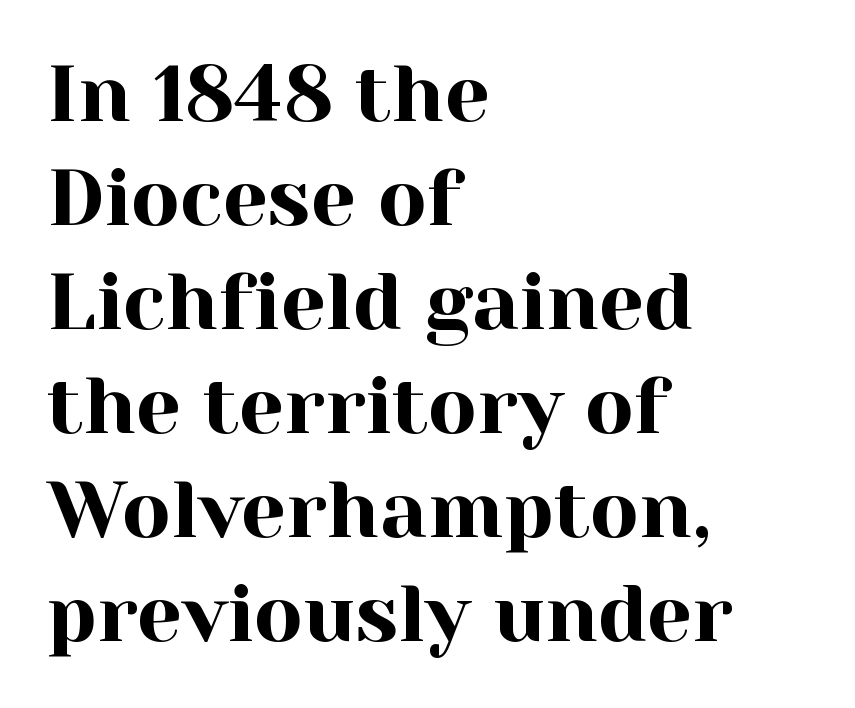
{"serif": "yes", "italic": "no", "width": "normal", "x_height": "medium", "monospaced": "no", "underline": "no", "align": "left", "line_spacing": "normal", "line_spacing_ratio": 1.3, "letter_spacing": "normal", "letter_spacing_em": 0.0, "glyph_px": 80}
